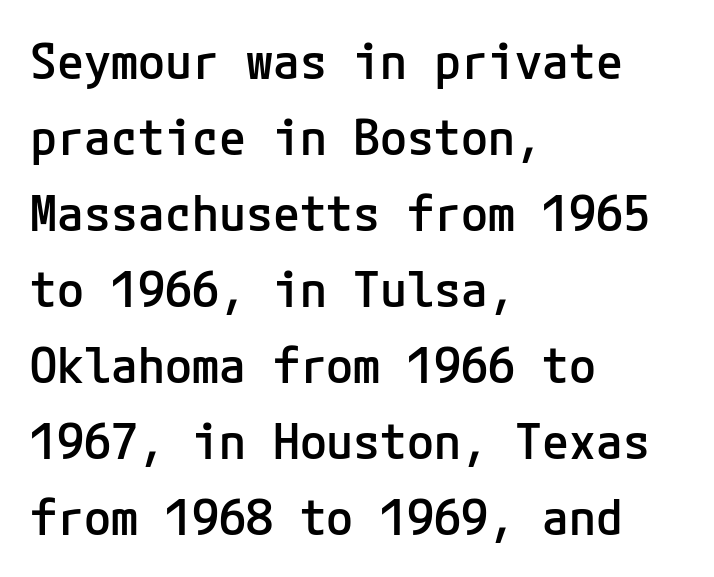
Q: Is the text bold? A: Semi-bold.
Q: Is the text italic (slanted)? A: No, it is upright.
Q: Is the typeface a serif or a sans-serif typeface? A: Sans-serif.
Q: Is the text underlined? A: No.
Q: How is the paragraph aligned? A: Left-aligned.
Q: Is the spacing between letters normal or unusually wide? A: Normal.
Q: Is the spacing between lines tight, normal or loose? A: Normal.
Q: Width (condensed, normal, or wide)? A: Normal.
Q: Stroke contrast? A: Low.
Q: x-height? A: Medium.
